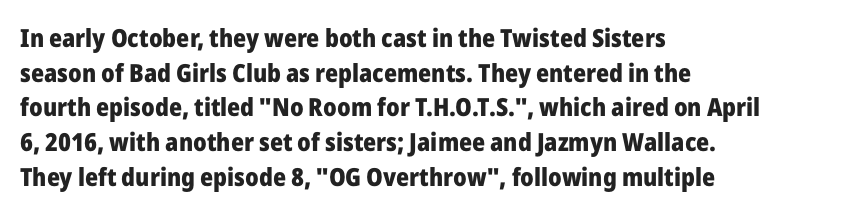
The image shows 25 px bold type, upright; set left-aligned, normal line spacing (1.39x), normal letter spacing, not underlined.
